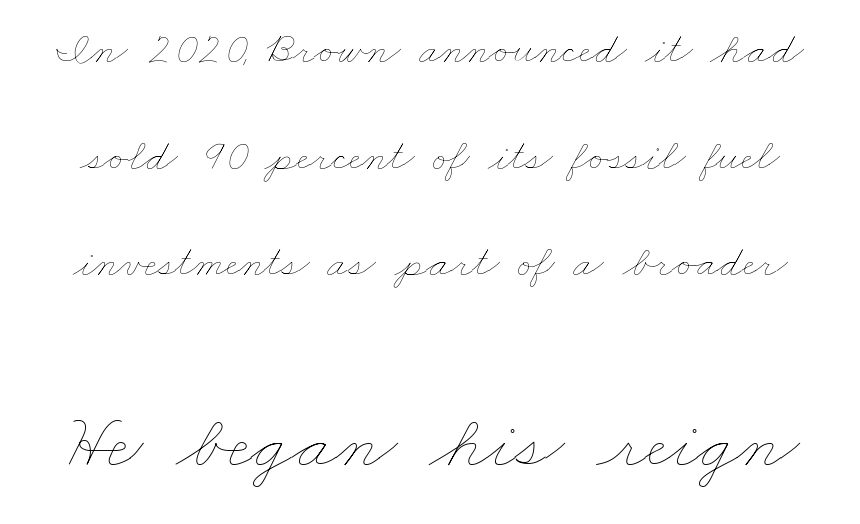
The image shows 78 px thin, wide type; set loose line spacing (2.37x), normal letter spacing, not underlined; the second (bottom) block is 1.73x larger; low stroke contrast and a small x-height.
